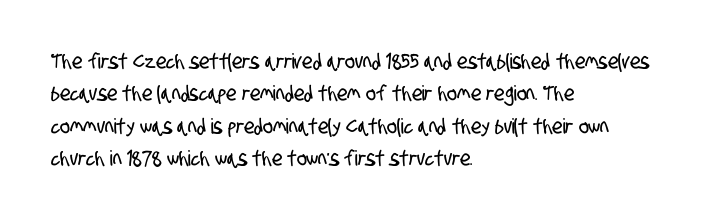
{"underline": "no", "align": "left", "line_spacing": "normal", "line_spacing_ratio": 1.54, "letter_spacing": "normal", "letter_spacing_em": 0.0, "glyph_px": 21}
